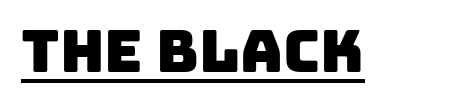
{"serif": "no", "width": "normal", "stroke_contrast": "low", "x_height": "large", "monospaced": "no", "underline": "yes", "letter_spacing": "normal", "letter_spacing_em": 0.0, "glyph_px": 59}
